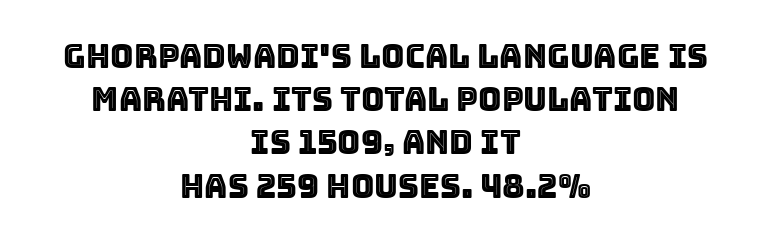
The image shows 32 px text type, upright; set centered, normal line spacing (1.35x), normal letter spacing, not underlined; a large x-height.
